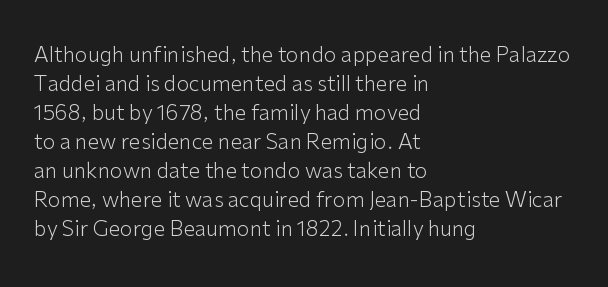
The image shows 21 px text type, upright; set left-aligned, normal line spacing (1.38x), normal letter spacing, not underlined.
